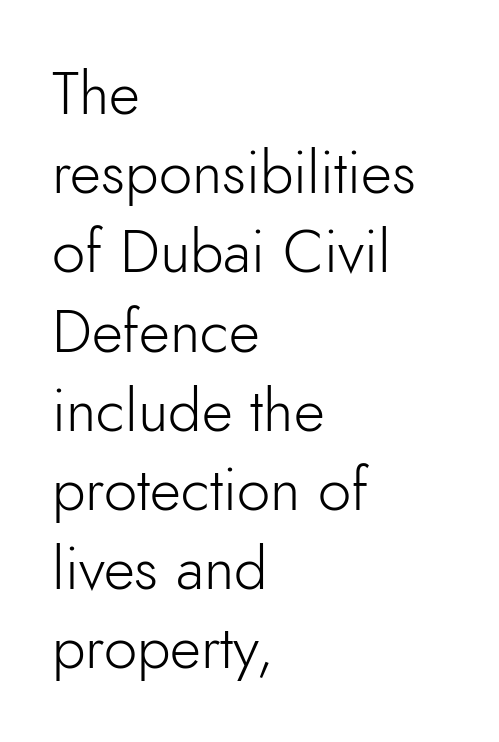
The image shows 60 px light sans-serif type, upright; set left-aligned, normal line spacing (1.32x), normal letter spacing, not underlined; low stroke contrast and a small x-height.
